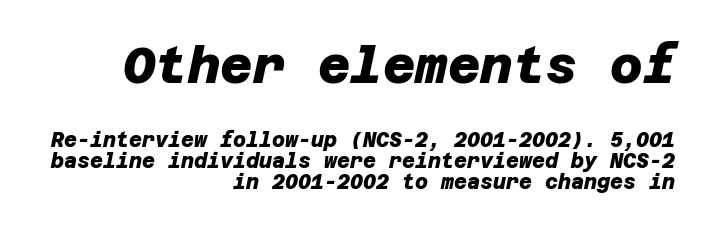
The image shows 50 px heavy sans-serif type; set right-aligned, tight line spacing (1.05x), normal letter spacing, not underlined; the first (top) block is 2.5x larger; low stroke contrast and a large x-height.
